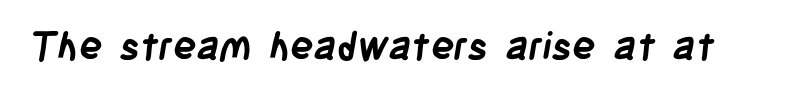
Q: Is the text bold? A: Yes.
Q: Is the typeface a serif or a sans-serif typeface? A: Sans-serif.
Q: Is the text underlined? A: No.
Q: Is the spacing between letters normal or unusually wide? A: Normal.
Q: Width (condensed, normal, or wide)? A: Condensed.
Q: Stroke contrast? A: Low.
Q: x-height? A: Large.
Q: Monospaced? A: No.
